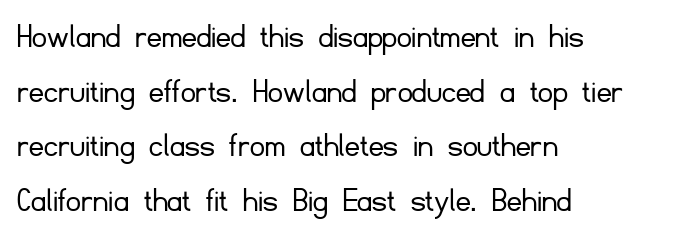
{"serif": "no", "italic": "no", "bold": "no", "weight": "light", "width": "normal", "stroke_contrast": "low", "x_height": "small", "monospaced": "no", "underline": "no", "align": "left", "line_spacing": "normal", "line_spacing_ratio": 1.52, "letter_spacing": "normal", "letter_spacing_em": 0.0, "glyph_px": 36}
